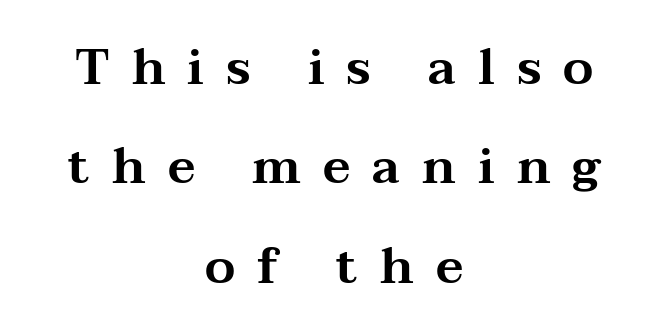
The image shows 49 px wide serif type, upright; set centered, loose line spacing (2.03x), unusually wide letter spacing (+0.45 em), not underlined; medium stroke contrast and a medium x-height.
